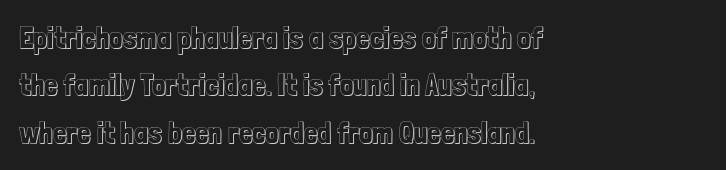
The image shows 30 px condensed type, upright; set left-aligned, normal line spacing (1.58x), normal letter spacing, not underlined; a medium x-height.
